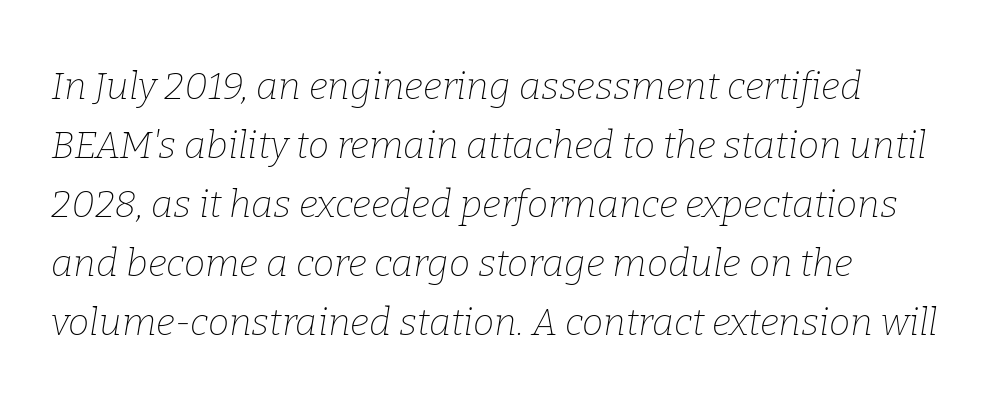
This rendering leaves character spacing at its baseline value. Quick note: italic. The type family on display is of the serif kind. No letter is thick-stroked: the sample isn't bold.
